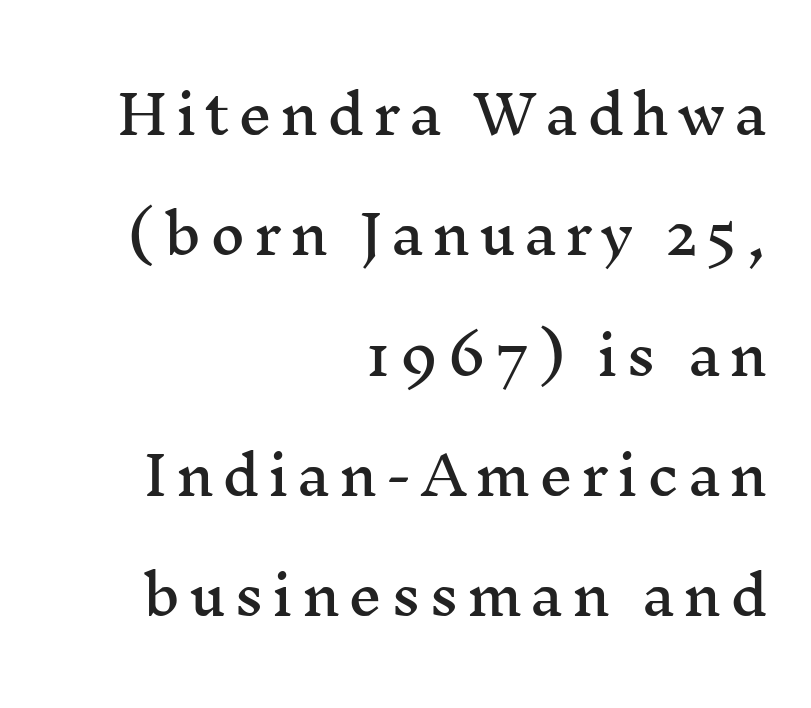
{"serif": "yes", "italic": "no", "width": "wide", "stroke_contrast": "medium", "x_height": "medium", "monospaced": "no", "underline": "no", "align": "right", "line_spacing": "loose", "line_spacing_ratio": 2.27, "glyph_px": 53}
